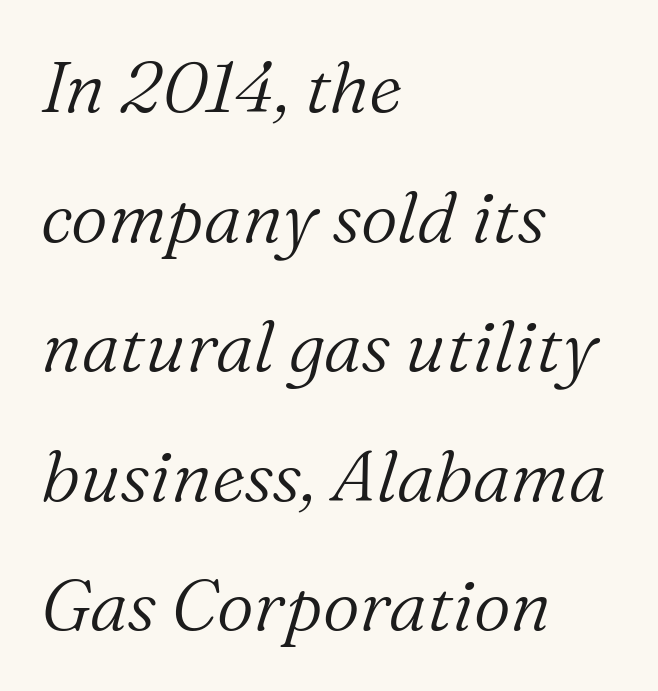
{"serif": "yes", "italic": "yes", "lean": "right", "slant_degrees": 16, "bold": "no", "weight": "light", "width": "normal", "stroke_contrast": "medium", "x_height": "medium", "monospaced": "no", "underline": "no", "align": "left", "line_spacing_ratio": 1.8, "letter_spacing": "normal", "letter_spacing_em": 0.0, "glyph_px": 72}
